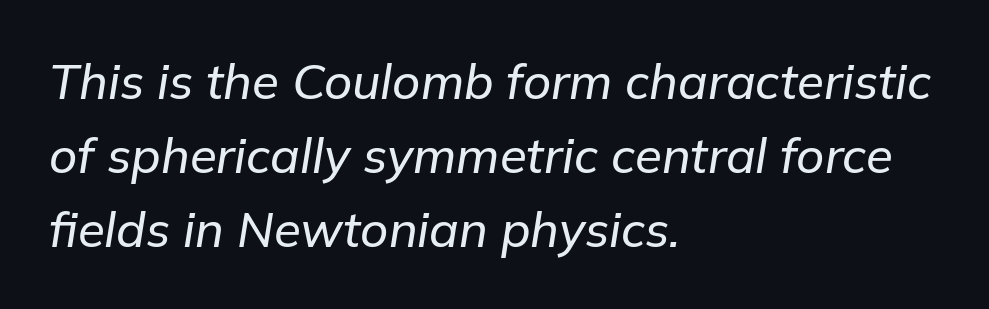
{"italic": "yes", "lean": "right", "slant_degrees": 9, "width": "normal", "stroke_contrast": "low", "x_height": "medium", "monospaced": "no", "underline": "no", "align": "left", "line_spacing": "normal", "line_spacing_ratio": 1.51, "letter_spacing": "normal", "letter_spacing_em": 0.0, "glyph_px": 49}
